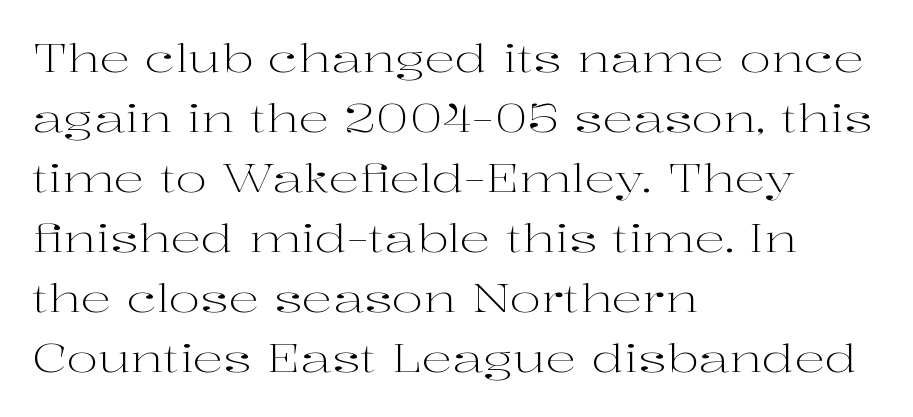
A bare baseline throughout the passage. A typesetter would call this zero additional tracking. Stems here are at most as thick as an everyday book face. Ordinary non-slanted type is in use. Serifs: yes, visible at the terminals of the letterforms.
